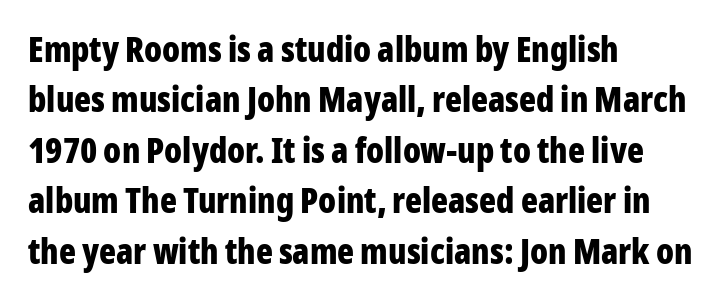
Q: Is the text bold? A: Yes.
Q: Is the text italic (slanted)? A: No, it is upright.
Q: Is the typeface a serif or a sans-serif typeface? A: Sans-serif.
Q: Is the text underlined? A: No.
Q: How is the paragraph aligned? A: Left-aligned.
Q: Is the spacing between letters normal or unusually wide? A: Normal.
Q: Is the spacing between lines tight, normal or loose? A: Normal.
Q: Width (condensed, normal, or wide)? A: Condensed.
Q: Stroke contrast? A: Low.
Q: x-height? A: Medium.
Q: Monospaced? A: No.
